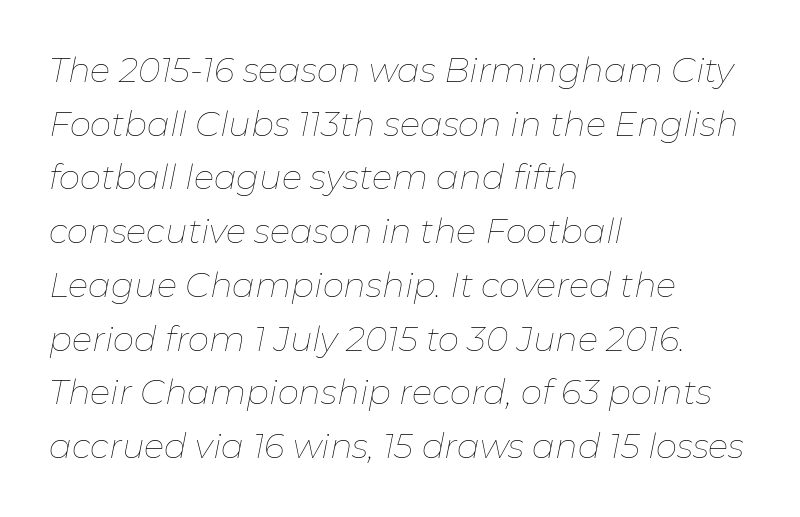
The image shows 34 px thin type, italic (leaning right); set left-aligned, normal line spacing (1.58x), normal letter spacing, not underlined; low stroke contrast and a medium x-height.
